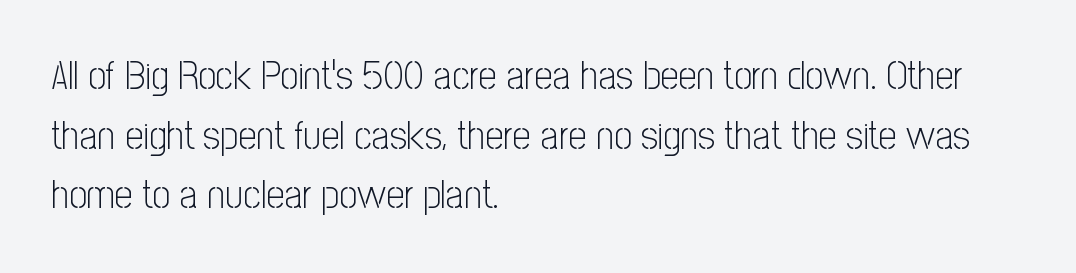
{"serif": "no", "italic": "no", "bold": "no", "weight": "light", "width": "condensed", "stroke_contrast": "low", "x_height": "medium", "monospaced": "no", "underline": "no", "align": "left", "line_spacing": "normal", "line_spacing_ratio": 1.49, "letter_spacing": "normal", "letter_spacing_em": 0.0, "glyph_px": 40}
